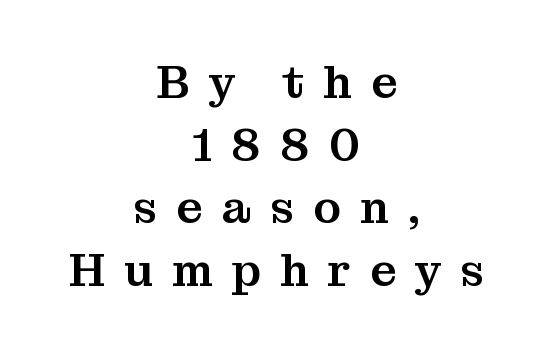
The space directly below the letters is spotless. Looks like regular typesetting: each glyph gets only the width it needs. Reading down the column, the eye jumps a familiar distance to each next line. Ascenders rise straight up at ninety degrees. The lines in this sample share a center point and differ in where they start and stop. The letters are spread apart with noticeably loose tracking.
